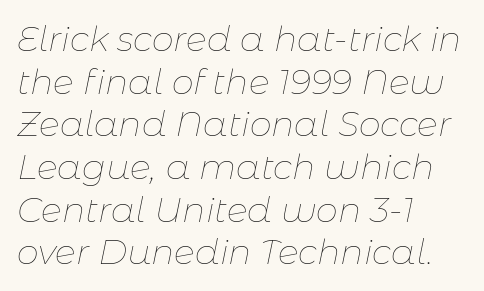
The image shows 35 px thin type, italic (leaning right); set left-aligned, line spacing 1.22x, normal letter spacing, not underlined; low stroke contrast and a medium x-height.
